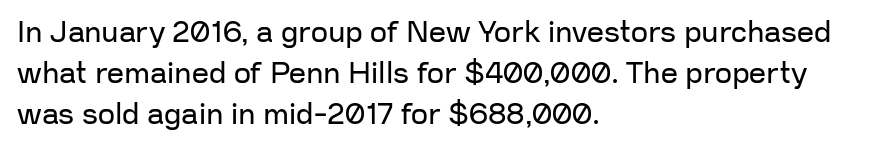
The image shows 30 px regular-weight sans-serif type, upright; set left-aligned, normal line spacing (1.37x), normal letter spacing, not underlined; low stroke contrast and a medium x-height.
